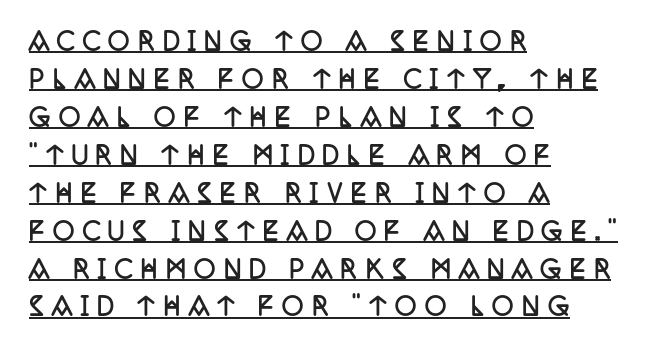
{"italic": "no", "bold": "yes", "underline": "yes", "align": "left", "line_spacing": "normal", "line_spacing_ratio": 1.58, "letter_spacing": "wide", "letter_spacing_em": 0.33, "glyph_px": 24}
